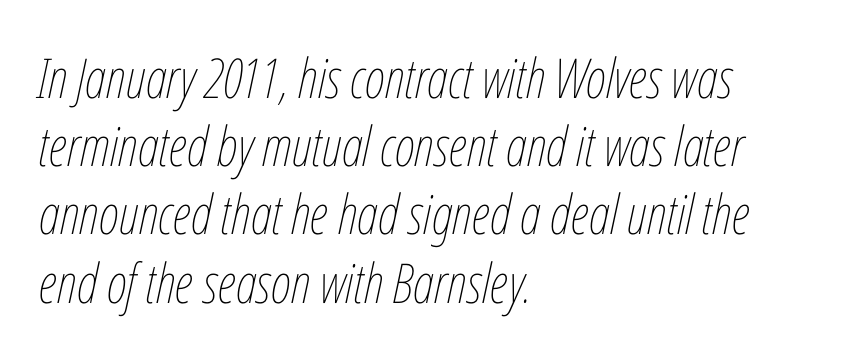
There is no visible air inserted between adjacent glyphs. The weight would be labelled regular, book, light, or lighter still. Underlining? Definitely not there. The lines are quadded left. The passage shown is typed in a proportional face where columns would drift.
